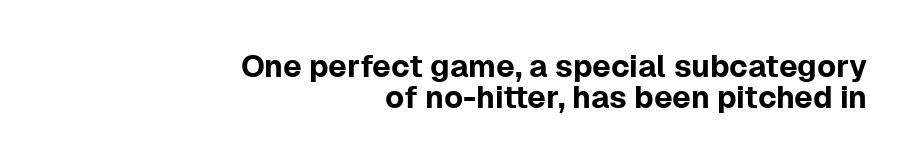
Q: Is the text italic (slanted)? A: No, it is upright.
Q: Is the typeface a serif or a sans-serif typeface? A: Sans-serif.
Q: Is the text underlined? A: No.
Q: How is the paragraph aligned? A: Right-aligned.
Q: Is the spacing between letters normal or unusually wide? A: Normal.
Q: Is the spacing between lines tight, normal or loose? A: Tight.
Q: Width (condensed, normal, or wide)? A: Normal.
Q: Stroke contrast? A: Low.
Q: x-height? A: Medium.
Q: Monospaced? A: No.
